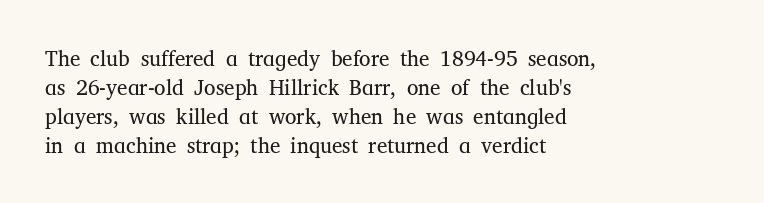
Letters rest on an invisible, unmarked baseline. Heaviness? Minimal to ordinary, like unemphasized prose. The rendering anchors every line to the left-hand side. The line-height multiplier appears to be the usual default.
